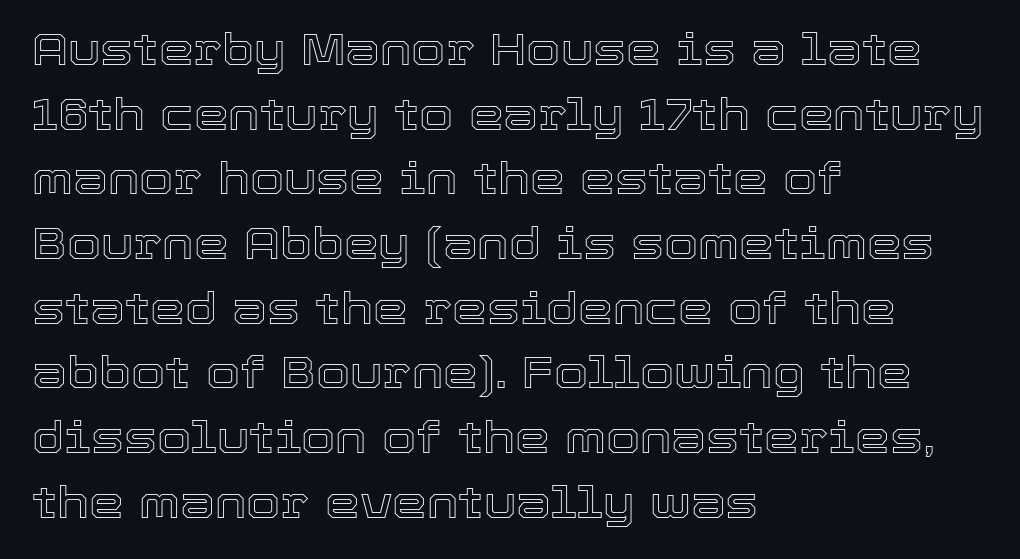
The image shows 44 px text type, upright; set left-aligned, normal line spacing (1.47x), normal letter spacing, not underlined; a medium x-height.
